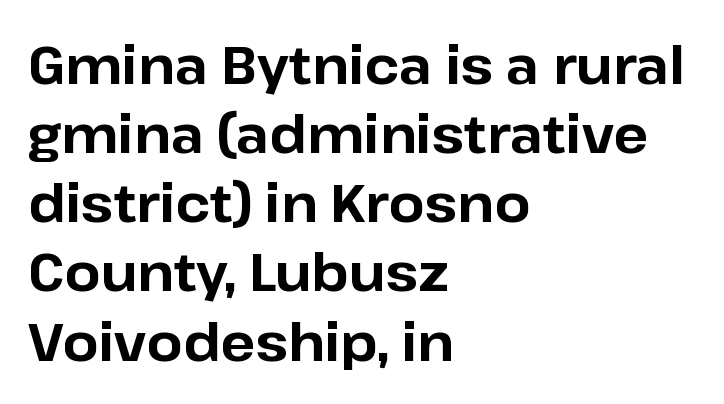
Each word holds together tightly as a unit, with standard inter-letter gaps. Think of a printed novel: that variable character pitch is what you see here. The zone under the glyphs is completely vacant. It's the straight-up-and-down kind of type. Does the copy run flush right? No — it runs flush left. Look at the stroke-to-counter ratio: heavy, a bold.
